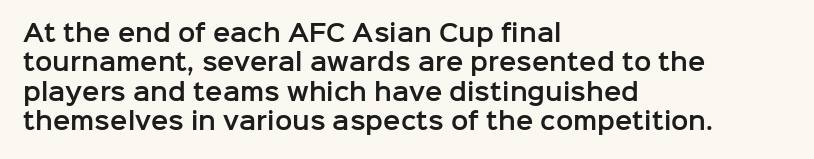
The image shows 23 px text type, upright; set left-aligned, normal line spacing (1.28x), normal letter spacing, not underlined.
